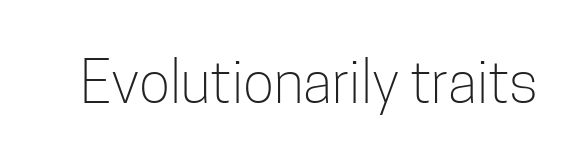
{"serif": "no", "italic": "no", "bold": "no", "weight": "light", "width": "condensed", "stroke_contrast": "low", "x_height": "medium", "monospaced": "no", "underline": "no", "letter_spacing": "normal", "letter_spacing_em": 0.0, "glyph_px": 58}
